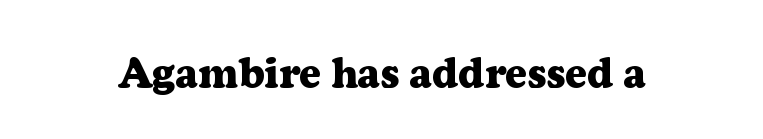
Check under the words: just untouched page. Pretty heavy lettering here — definitely bold. Every character sits straight up, as roman type does. Font category for this specimen: serif.
